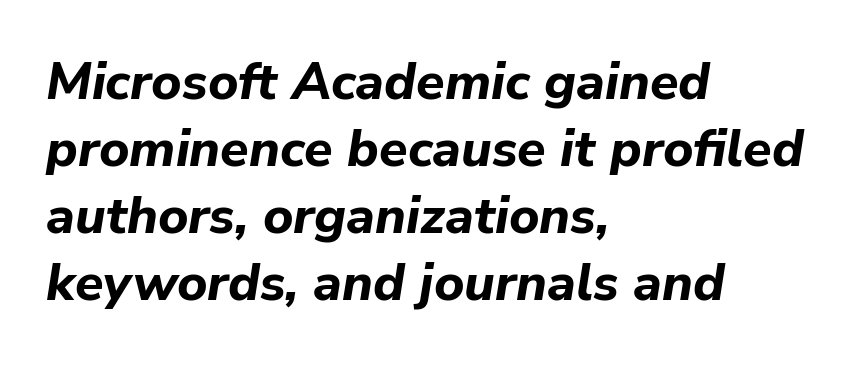
{"italic": "yes", "lean": "right", "slant_degrees": 9, "bold": "yes", "weight": "bold", "width": "normal", "stroke_contrast": "low", "x_height": "medium", "monospaced": "no", "underline": "no", "align": "left", "line_spacing": "normal", "line_spacing_ratio": 1.29, "letter_spacing": "normal", "letter_spacing_em": 0.0, "glyph_px": 52}
